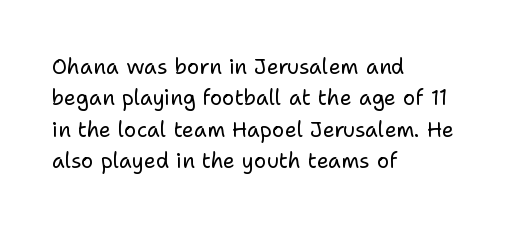
The image shows 21 px text type, upright; set left-aligned, normal line spacing (1.5x), normal letter spacing, not underlined.
